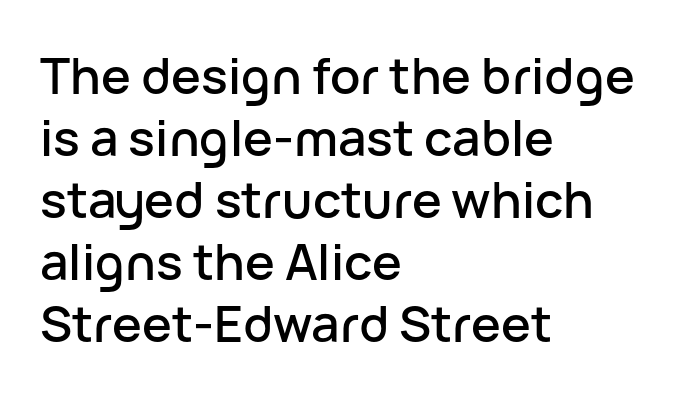
Q: Is the text italic (slanted)? A: No, it is upright.
Q: Is the typeface a serif or a sans-serif typeface? A: Sans-serif.
Q: Is the text underlined? A: No.
Q: How is the paragraph aligned? A: Left-aligned.
Q: Is the spacing between letters normal or unusually wide? A: Normal.
Q: Width (condensed, normal, or wide)? A: Normal.
Q: Stroke contrast? A: Low.
Q: x-height? A: Medium.
Q: Monospaced? A: No.
